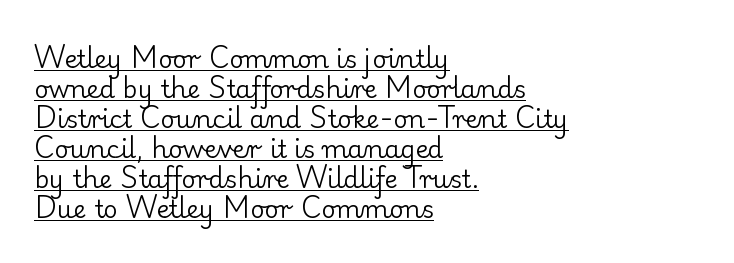
{"italic": "no", "bold": "no", "underline": "yes", "align": "left", "line_spacing_ratio": 1.2, "letter_spacing": "normal", "letter_spacing_em": 0.0, "glyph_px": 25}
